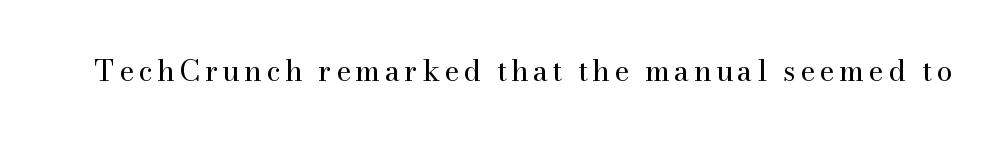
Q: Is the text bold? A: No.
Q: Is the text italic (slanted)? A: No, it is upright.
Q: Is the typeface a serif or a sans-serif typeface? A: Serif.
Q: Is the text underlined? A: No.
Q: Width (condensed, normal, or wide)? A: Normal.
Q: Stroke contrast? A: Medium.
Q: x-height? A: Small.
Q: Monospaced? A: No.
